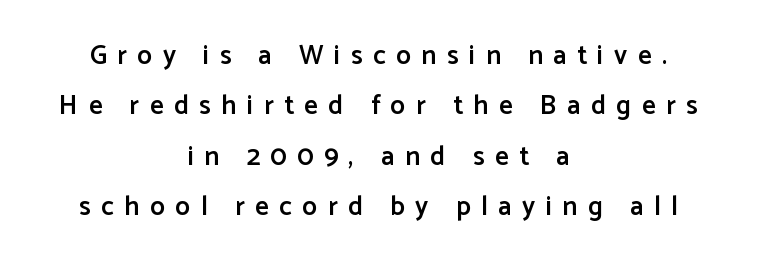
Q: Is the text bold? A: Semi-bold.
Q: Is the text italic (slanted)? A: No, it is upright.
Q: Is the text underlined? A: No.
Q: How is the paragraph aligned? A: Centered.
Q: Is the spacing between letters normal or unusually wide? A: Unusually wide.
